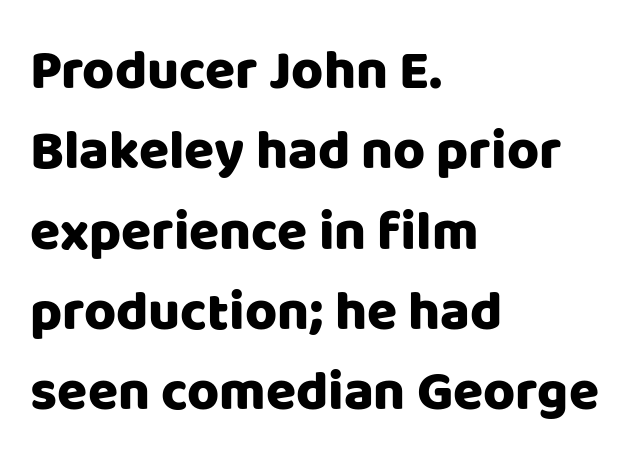
Q: Is the text italic (slanted)? A: No, it is upright.
Q: Is the typeface a serif or a sans-serif typeface? A: Sans-serif.
Q: Is the text underlined? A: No.
Q: How is the paragraph aligned? A: Left-aligned.
Q: Is the spacing between letters normal or unusually wide? A: Normal.
Q: Is the spacing between lines tight, normal or loose? A: Normal.
Q: Width (condensed, normal, or wide)? A: Normal.
Q: Stroke contrast? A: Low.
Q: x-height? A: Large.
Q: Monospaced? A: No.
